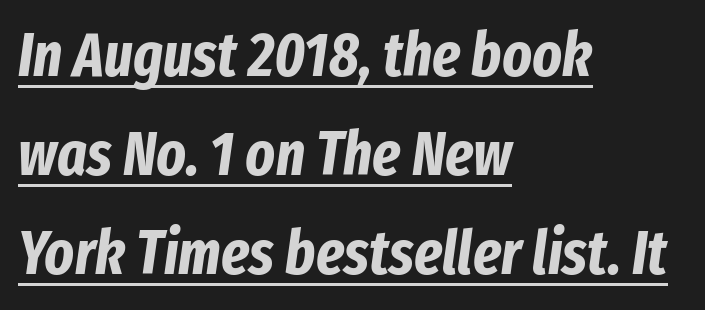
{"italic": "yes", "lean": "right", "slant_degrees": 8, "bold": "yes", "weight": "bold", "width": "condensed", "stroke_contrast": "low", "x_height": "medium", "monospaced": "no", "underline": "yes", "align": "left", "line_spacing": "normal", "line_spacing_ratio": 1.6, "letter_spacing": "normal", "letter_spacing_em": 0.0, "glyph_px": 62}
